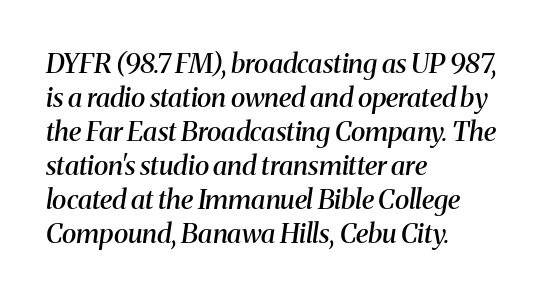
The image shows 27 px text type, italic (leaning right); set left-aligned, normal line spacing (1.26x), normal letter spacing, not underlined.
